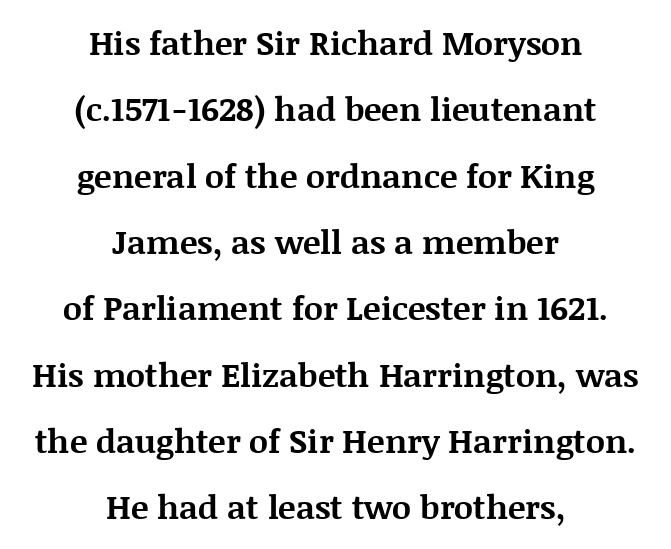
When letters stand straight like this, we call the style roman or upright. Plenty of ink on the page — the face is bold. Horizontally, the lines are justified to the midpoint only. The line texture is even and compact thanks to regular tracking. Bare-footed words on every line.
